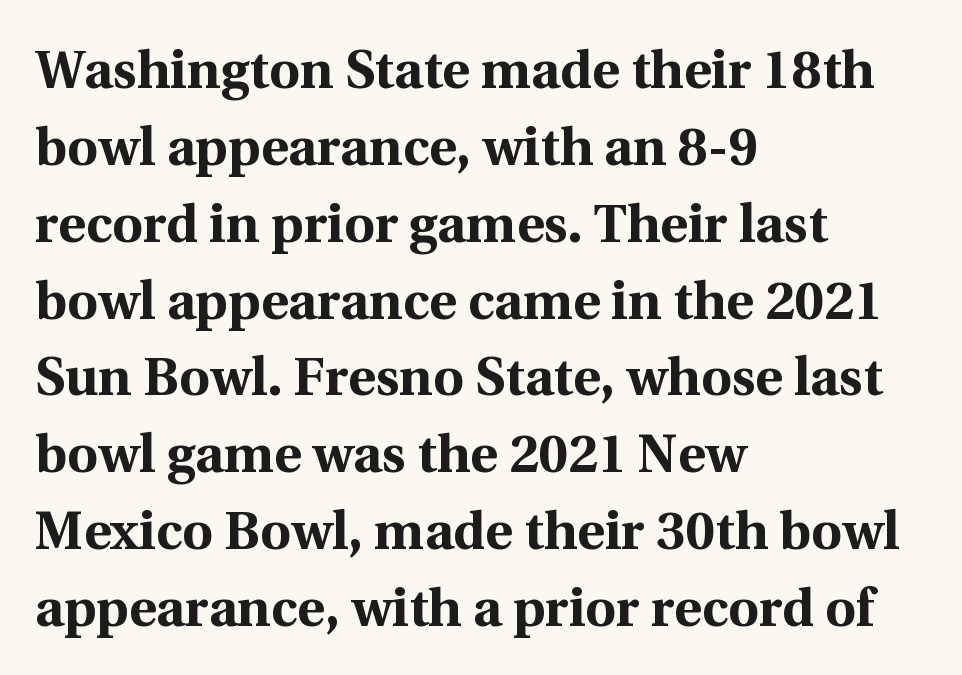
The letters carry serifs — small finishing strokes at the ends of their stems. Lines of text with bare space underneath. Varying glyph widths throughout — classic text-font behaviour. Between one letter and the next there's only the usual sliver of space. The specimen reads as upright at a glance.
